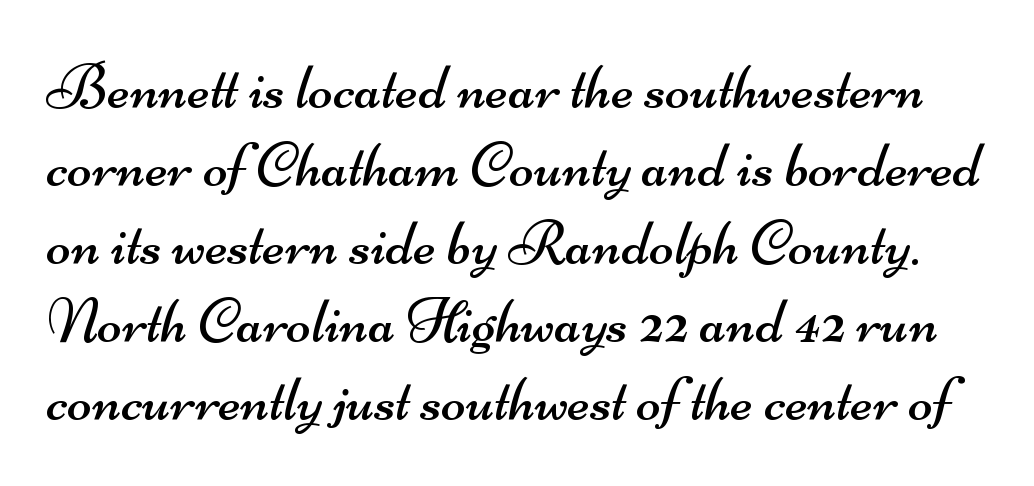
{"serif": "no", "bold": "no", "weight": "regular", "width": "wide", "stroke_contrast": "medium", "x_height": "small", "monospaced": "no", "underline": "no", "line_spacing_ratio": 1.2, "letter_spacing": "normal", "letter_spacing_em": 0.0, "glyph_px": 65}
